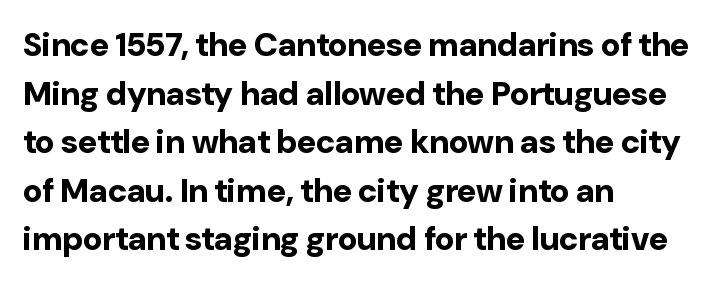
{"serif": "no", "italic": "no", "bold": "yes", "weight": "bold", "width": "normal", "stroke_contrast": "low", "x_height": "medium", "monospaced": "no", "underline": "no", "align": "left", "line_spacing": "normal", "line_spacing_ratio": 1.47, "letter_spacing": "normal", "letter_spacing_em": 0.0, "glyph_px": 33}
